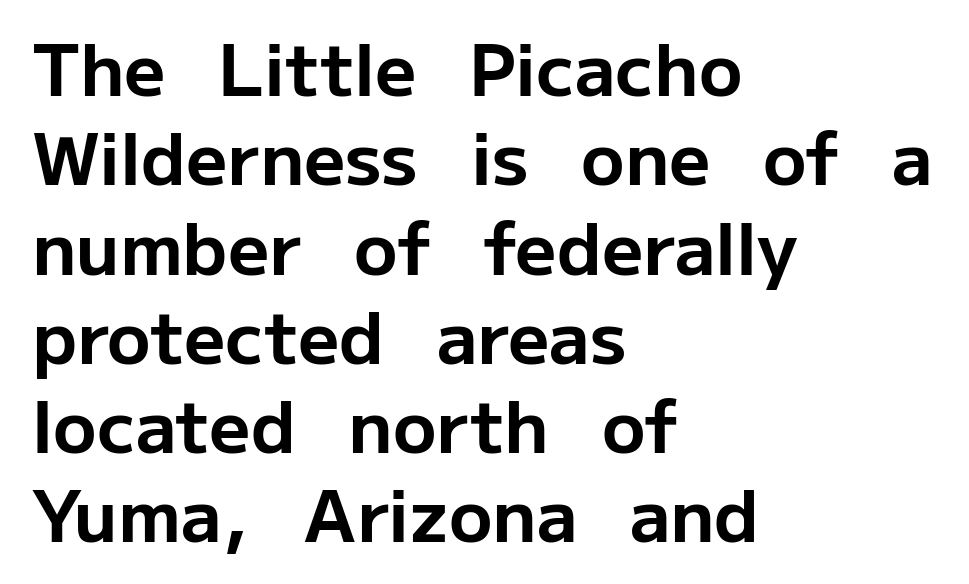
The image shows 72 px bold sans-serif type, upright; set left-aligned, line spacing 1.24x, normal letter spacing, not underlined; low stroke contrast and a medium x-height.
